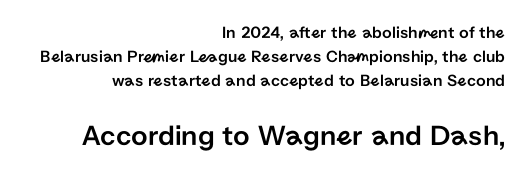
Horizontally, the lines are justified to the trailing edge only. You can tell from the bare stems that sans-serif type was used. What's the leading like? Ordinary, nothing unusual. Spacing verdict: proportional, widths tailored to each character.
